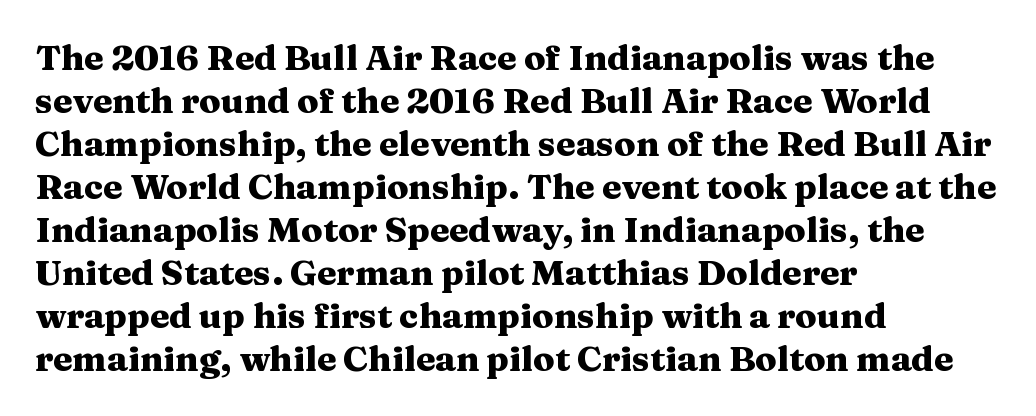
Q: Is the text bold? A: Yes.
Q: Is the text italic (slanted)? A: No, it is upright.
Q: Is the typeface a serif or a sans-serif typeface? A: Serif.
Q: Is the text underlined? A: No.
Q: How is the paragraph aligned? A: Left-aligned.
Q: Is the spacing between letters normal or unusually wide? A: Normal.
Q: Width (condensed, normal, or wide)? A: Wide.
Q: Stroke contrast? A: Medium.
Q: x-height? A: Medium.
Q: Monospaced? A: No.
